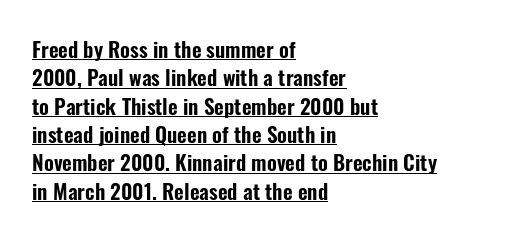
The passage is arranged the way most books set body copy — flush left. Is there much room between lines? A standard amount, neither cramped nor airy. Caption: lettering with a line underneath. These lines were composed using upright roman letters. Glyph-to-glyph distance matches everyday printed text.
